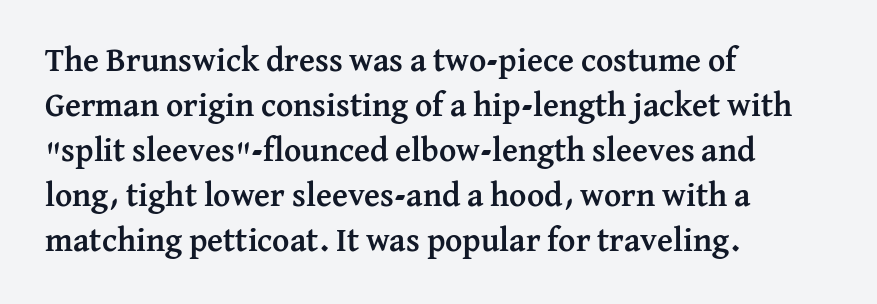
Where is the straight margin? On the left. The vertical gap from one line to the next is medium. Strokes here are thick enough to call this a true bold. The rendering keeps characters at their native spacing.
